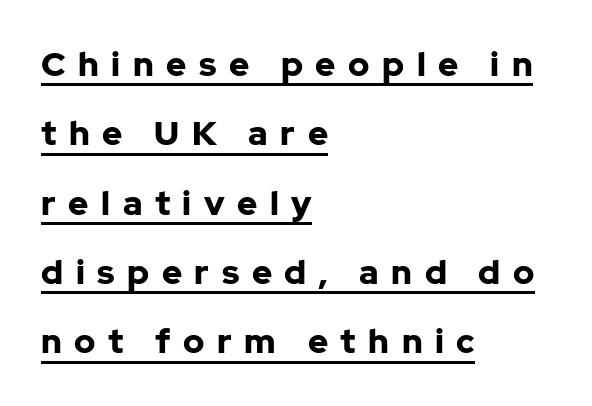
{"serif": "no", "italic": "no", "bold": "yes", "weight": "bold", "width": "normal", "stroke_contrast": "low", "x_height": "medium", "monospaced": "no", "underline": "yes", "align": "left", "line_spacing": "loose", "line_spacing_ratio": 2.04, "letter_spacing": "wide", "letter_spacing_em": 0.37, "glyph_px": 34}
